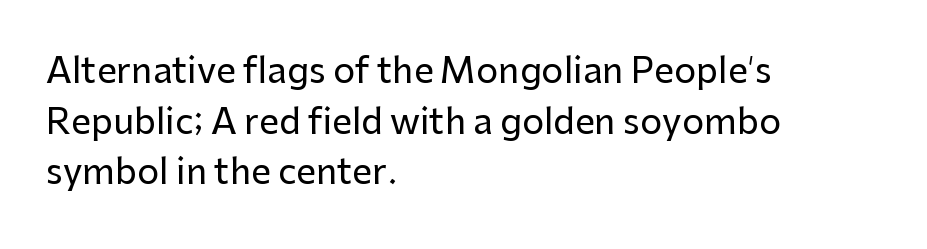
Q: Is the text italic (slanted)? A: No, it is upright.
Q: Is the typeface a serif or a sans-serif typeface? A: Sans-serif.
Q: Is the text underlined? A: No.
Q: How is the paragraph aligned? A: Left-aligned.
Q: Is the spacing between letters normal or unusually wide? A: Normal.
Q: Is the spacing between lines tight, normal or loose? A: Normal.
Q: Width (condensed, normal, or wide)? A: Normal.
Q: Stroke contrast? A: Low.
Q: x-height? A: Medium.
Q: Monospaced? A: No.
